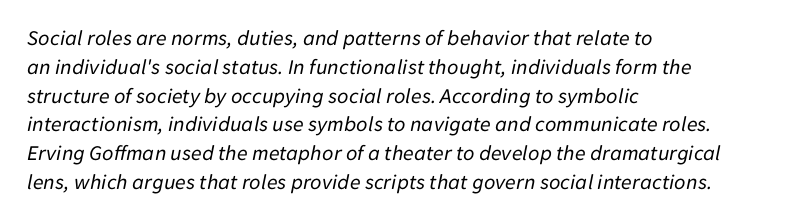
{"italic": "yes", "lean": "right", "slant_degrees": 11, "bold": "no", "underline": "no", "align": "left", "line_spacing": "normal", "line_spacing_ratio": 1.31, "letter_spacing": "normal", "letter_spacing_em": 0.0, "glyph_px": 22}
